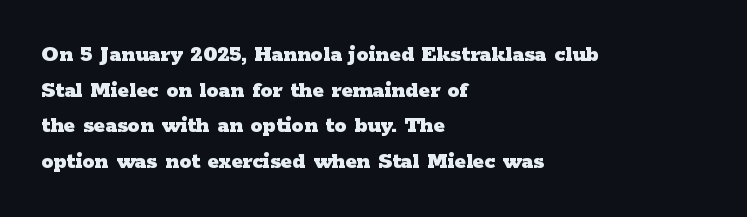
Q: Is the text bold? A: Yes.
Q: Is the text italic (slanted)? A: No, it is upright.
Q: Is the text underlined? A: No.
Q: How is the paragraph aligned? A: Left-aligned.
Q: Is the spacing between letters normal or unusually wide? A: Normal.
Q: Is the spacing between lines tight, normal or loose? A: Normal.
